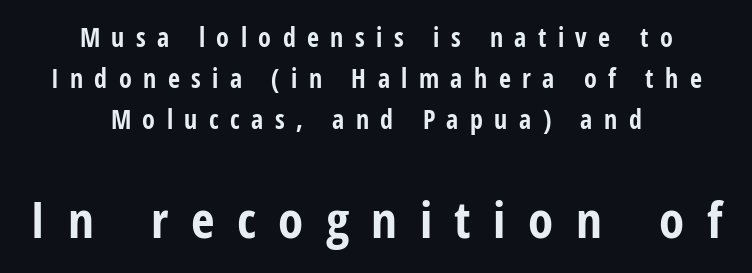
Short and long lines alike share a common midpoint. Does the weight exceed regular? Yes, all the way to bold. Descenders hang freely into open space. Varying glyph widths throughout — classic text-font behaviour.
